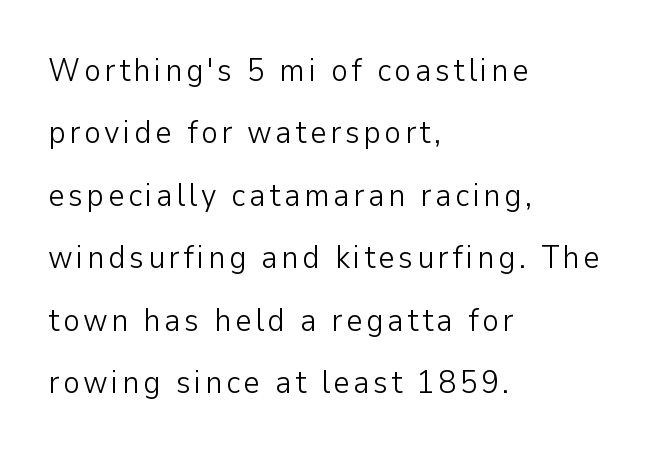
Q: Is the text bold? A: No.
Q: Is the text italic (slanted)? A: No, it is upright.
Q: Is the typeface a serif or a sans-serif typeface? A: Sans-serif.
Q: Is the text underlined? A: No.
Q: How is the paragraph aligned? A: Left-aligned.
Q: Is the spacing between lines tight, normal or loose? A: Loose.
Q: Width (condensed, normal, or wide)? A: Normal.
Q: Stroke contrast? A: Low.
Q: x-height? A: Medium.
Q: Monospaced? A: No.
